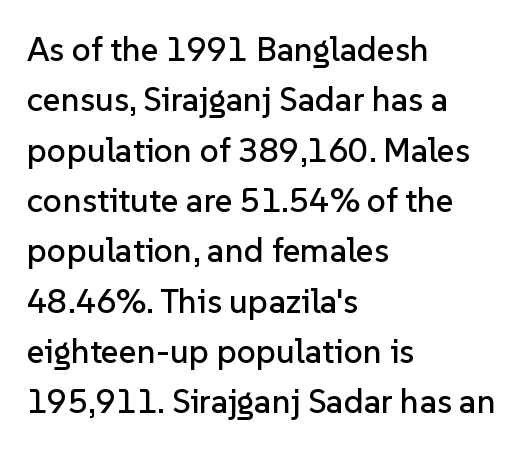
{"serif": "no", "italic": "no", "width": "normal", "stroke_contrast": "low", "x_height": "medium", "monospaced": "no", "underline": "no", "align": "left", "line_spacing": "normal", "line_spacing_ratio": 1.48, "letter_spacing": "normal", "letter_spacing_em": 0.0, "glyph_px": 34}
